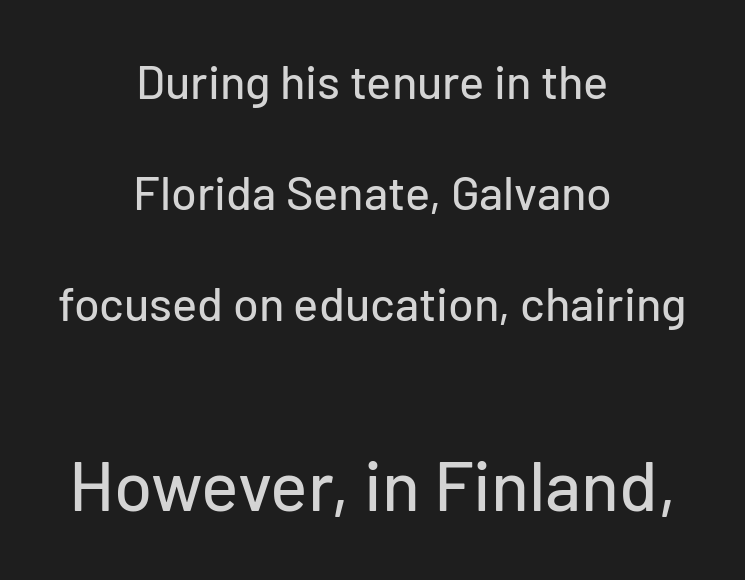
The image shows 70 px sans-serif type, upright; set centered, loose line spacing (2.36x), normal letter spacing, not underlined; the second (bottom) block is 1.49x larger; low stroke contrast and a medium x-height.
